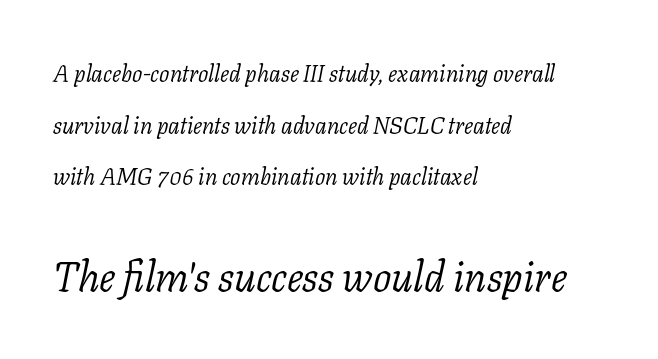
Q: Is the text bold? A: No.
Q: Is the text italic (slanted)? A: Yes, it leans right by about 11 degrees.
Q: Is the typeface a serif or a sans-serif typeface? A: Serif.
Q: Is the text underlined? A: No.
Q: How is the paragraph aligned? A: Left-aligned.
Q: Is the spacing between letters normal or unusually wide? A: Normal.
Q: Is the spacing between lines tight, normal or loose? A: Loose.
Q: Which block of text is set in a larger size, the first (top) or the second (bottom)? A: The second (bottom) one.
Q: Width (condensed, normal, or wide)? A: Normal.
Q: Stroke contrast? A: Low.
Q: x-height? A: Medium.
Q: Monospaced? A: No.
